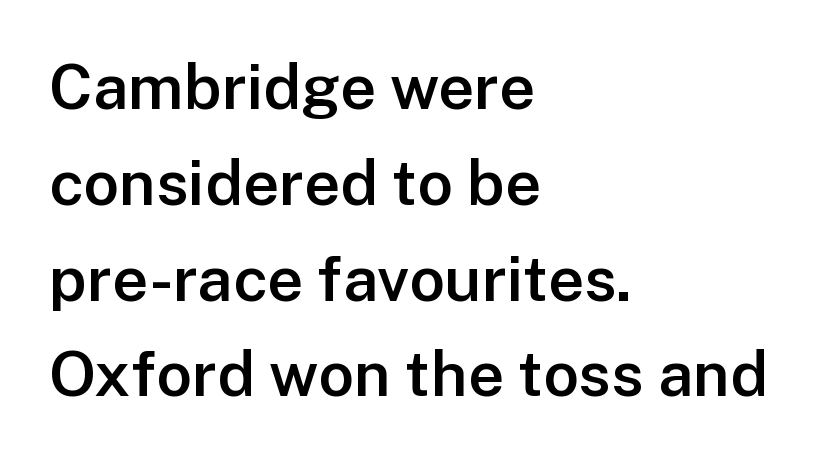
{"serif": "no", "italic": "no", "bold": "semi", "weight": "semibold", "width": "normal", "stroke_contrast": "low", "x_height": "medium", "monospaced": "no", "underline": "no", "align": "left", "line_spacing": "normal", "line_spacing_ratio": 1.52, "letter_spacing": "normal", "letter_spacing_em": 0.0, "glyph_px": 63}
